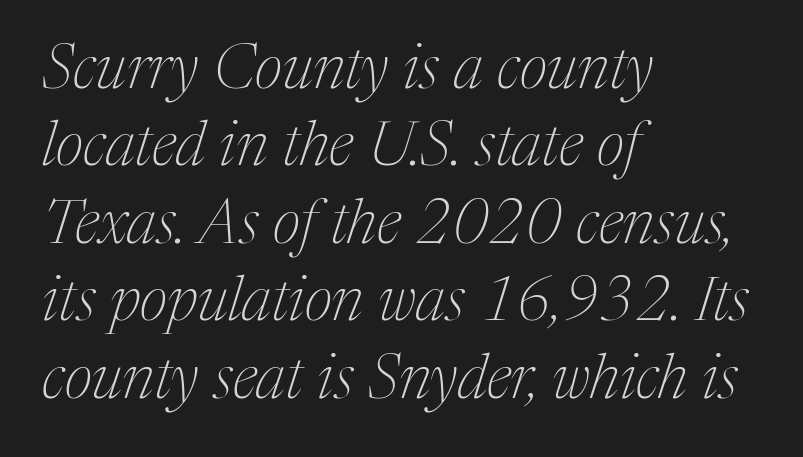
The image shows 62 px thin serif type, italic (leaning right); set left-aligned, normal line spacing (1.25x), normal letter spacing, not underlined; medium stroke contrast and a medium x-height.
